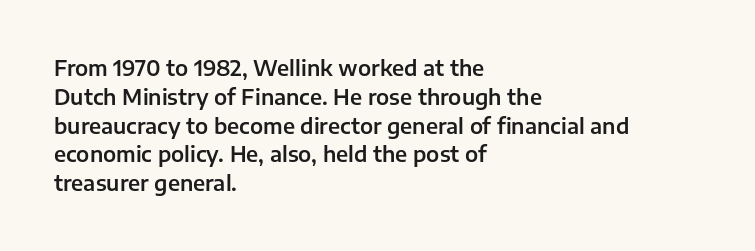
The compositor pushed each line to the left boundary. The strip under each line holds only bare page. When letters stand straight like this, we call the style roman or upright. Letter spacing: default. In terms of leading, this rendering sits right in the middle.
